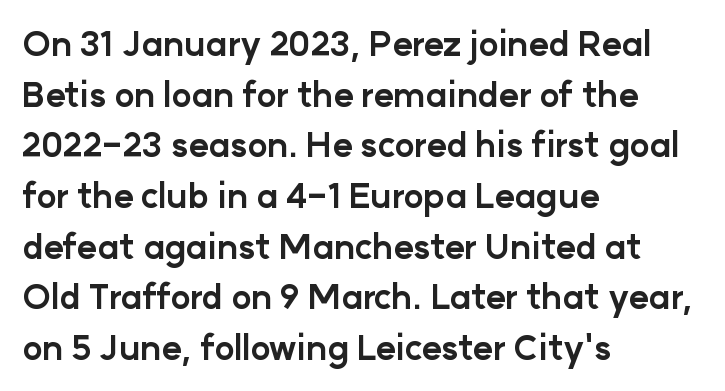
Q: Is the text bold? A: Yes.
Q: Is the text italic (slanted)? A: No, it is upright.
Q: Is the typeface a serif or a sans-serif typeface? A: Sans-serif.
Q: Is the text underlined? A: No.
Q: How is the paragraph aligned? A: Left-aligned.
Q: Is the spacing between letters normal or unusually wide? A: Normal.
Q: Is the spacing between lines tight, normal or loose? A: Normal.
Q: Width (condensed, normal, or wide)? A: Normal.
Q: Stroke contrast? A: Low.
Q: x-height? A: Medium.
Q: Monospaced? A: No.
